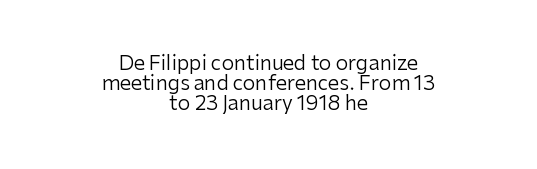
Q: Is the text bold? A: No.
Q: Is the text italic (slanted)? A: No, it is upright.
Q: Is the text underlined? A: No.
Q: How is the paragraph aligned? A: Centered.
Q: Is the spacing between letters normal or unusually wide? A: Normal.
Q: Is the spacing between lines tight, normal or loose? A: Tight.
